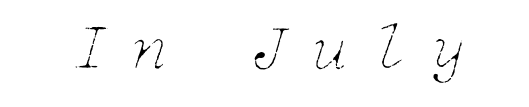
The image shows 68 px thin type, italic (leaning right); set unusually wide letter spacing (+0.33 em), not underlined; low stroke contrast and a medium x-height.
